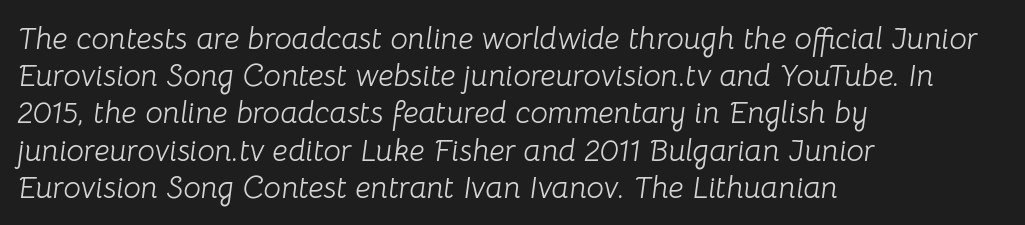
The image shows 31 px light type, italic (leaning right); set left-aligned, line spacing 1.2x, normal letter spacing, not underlined; low stroke contrast and a medium x-height.
